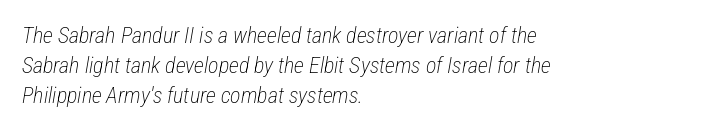
Q: Is the text bold? A: No.
Q: Is the text italic (slanted)? A: Yes, it leans right by about 12 degrees.
Q: Is the text underlined? A: No.
Q: How is the paragraph aligned? A: Left-aligned.
Q: Is the spacing between letters normal or unusually wide? A: Normal.
Q: Is the spacing between lines tight, normal or loose? A: Normal.
